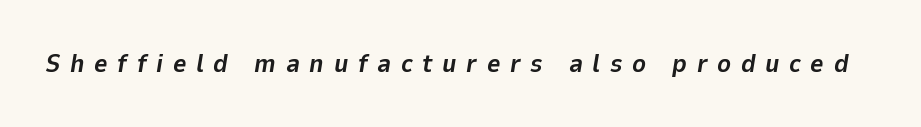
Q: Is the text bold? A: Yes.
Q: Is the text italic (slanted)? A: Yes, it leans right by about 9 degrees.
Q: Is the text underlined? A: No.
Q: Is the spacing between letters normal or unusually wide? A: Unusually wide.
